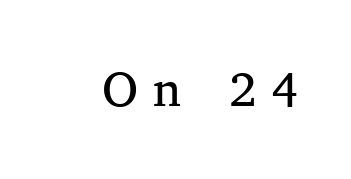
The typeface chosen for these lines features serifs. Each letter keeps its own natural width here, so spacing adapts to shape. The rendering inserts visible extra space after every character. The string is rendered with underlining switched off. Weight class: somewhere from thin through regular. The font's upright variant was chosen for this text.
